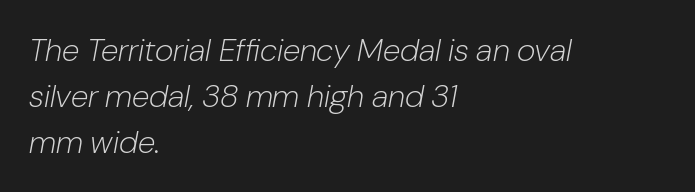
Q: Is the text bold? A: No.
Q: Is the text italic (slanted)? A: Yes, it leans right by about 10 degrees.
Q: Is the text underlined? A: No.
Q: How is the paragraph aligned? A: Left-aligned.
Q: Is the spacing between letters normal or unusually wide? A: Normal.
Q: Is the spacing between lines tight, normal or loose? A: Normal.
Q: Width (condensed, normal, or wide)? A: Normal.
Q: Stroke contrast? A: Low.
Q: x-height? A: Medium.
Q: Monospaced? A: No.
